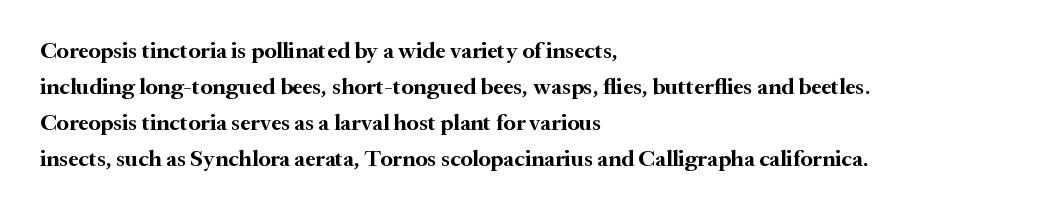
{"italic": "no", "bold": "yes", "underline": "no", "align": "left", "line_spacing": "normal", "line_spacing_ratio": 1.56, "letter_spacing": "normal", "letter_spacing_em": 0.0, "glyph_px": 23}
